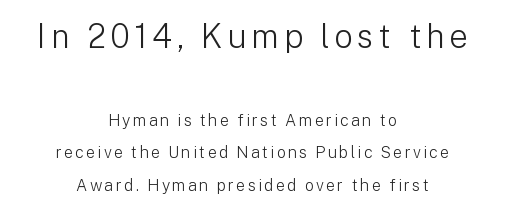
{"serif": "no", "italic": "no", "bold": "no", "weight": "light", "width": "normal", "stroke_contrast": "low", "x_height": "medium", "monospaced": "no", "underline": "no", "align": "center", "line_spacing": "loose", "line_spacing_ratio": 2.04, "larger_block": "first", "size_ratio": 2.06, "glyph_px": 33}
